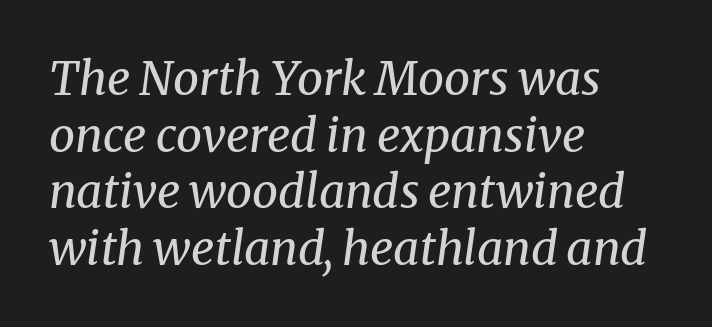
{"serif": "yes", "italic": "yes", "lean": "right", "slant_degrees": 8, "bold": "no", "weight": "regular", "width": "normal", "stroke_contrast": "medium", "x_height": "medium", "monospaced": "no", "underline": "no", "align": "left", "line_spacing_ratio": 1.23, "letter_spacing": "normal", "letter_spacing_em": 0.0, "glyph_px": 46}
